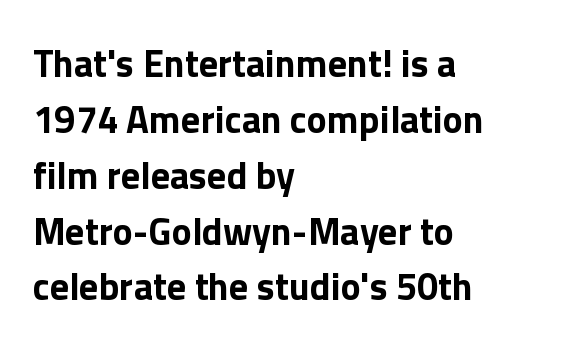
The image shows 38 px bold sans-serif type, upright; set left-aligned, normal line spacing (1.47x), normal letter spacing, not underlined; a medium x-height.
